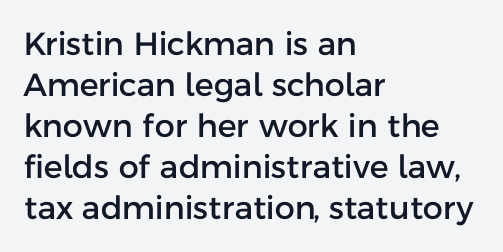
The image shows 32 px sans-serif type, upright; set left-aligned, normal line spacing (1.28x), normal letter spacing, not underlined; low stroke contrast and a medium x-height.
